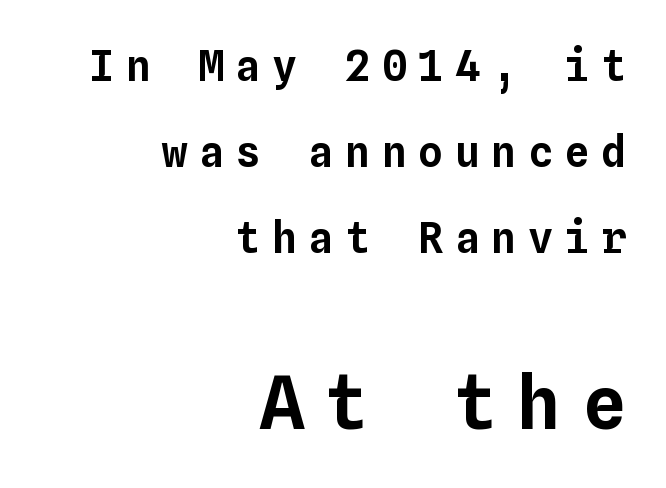
The image shows 74 px text type, upright, monospaced; set right-aligned, loose line spacing (2.05x), unusually wide letter spacing (+0.27 em), not underlined; the second (bottom) block is 1.76x larger; low stroke contrast and a medium x-height.
